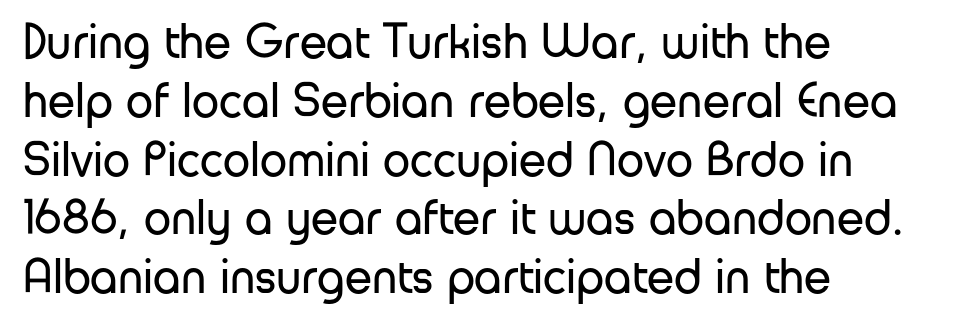
The image shows 49 px regular-weight sans-serif type, upright; set left-aligned, line spacing 1.2x, normal letter spacing, not underlined; low stroke contrast and a medium x-height.
